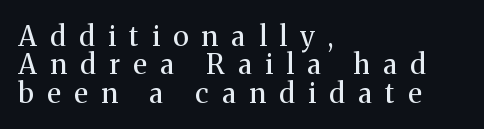
The image shows 28 px regular-weight serif type, upright; set left-aligned, tight line spacing (1.01x), unusually wide letter spacing (+0.48 em), not underlined; medium stroke contrast and a medium x-height.
